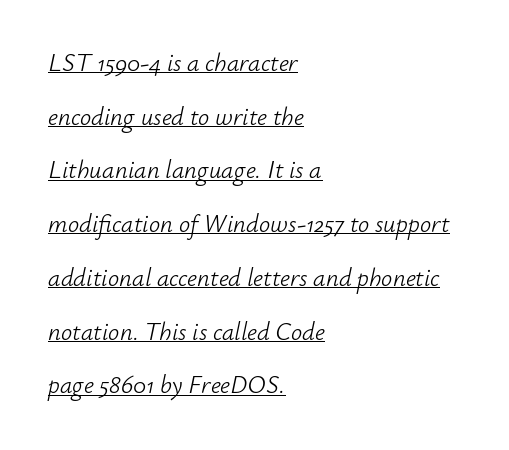
The image shows 25 px text type, italic (leaning right); set left-aligned, loose line spacing (2.15x), normal letter spacing, underlined.
